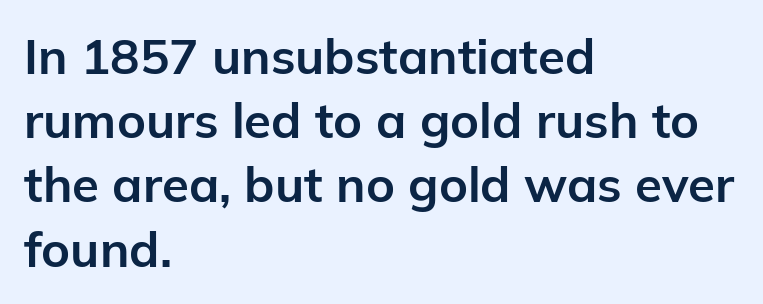
The image shows 49 px bold sans-serif type, upright; set left-aligned, normal line spacing (1.31x), normal letter spacing, not underlined; low stroke contrast and a medium x-height.
